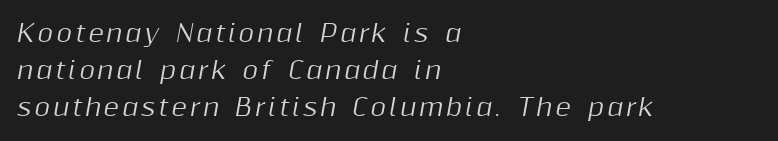
Q: Is the text italic (slanted)? A: Yes, it leans right by about 10 degrees.
Q: Is the text underlined? A: No.
Q: How is the paragraph aligned? A: Left-aligned.
Q: Is the spacing between lines tight, normal or loose? A: Normal.
